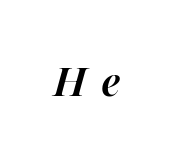
The image shows 48 px semibold type, italic (leaning right); set unusually wide letter spacing (+0.3 em), not underlined; high stroke contrast and a medium x-height.
